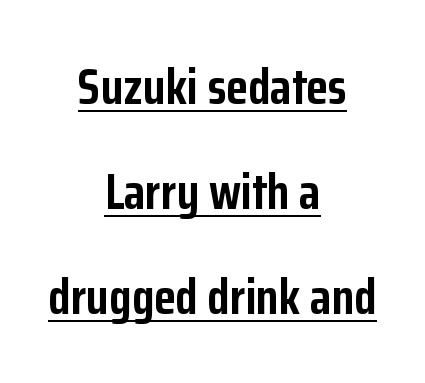
The image shows 50 px semibold, condensed sans-serif type, upright; set centered, loose line spacing (2.1x), normal letter spacing, underlined; low stroke contrast and a medium x-height.
